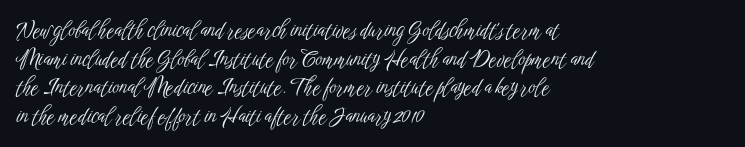
The image shows 21 px text type; set left-aligned, normal line spacing (1.36x), normal letter spacing, not underlined.
